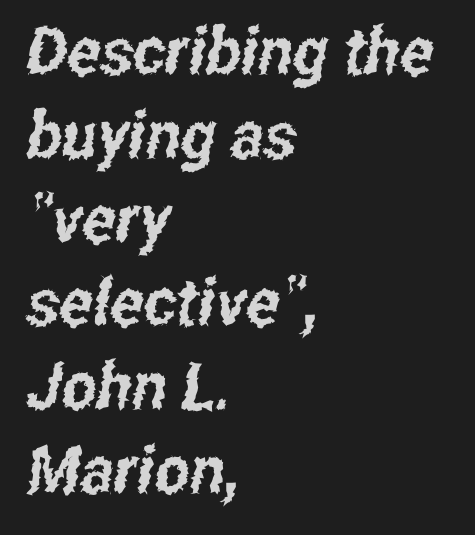
The passage shown is typed in a proportional face where columns would drift. Letterform terminals end flat and unadorned throughout the passage. The space between consecutive lines is moderate. The face used here is rendered with its standard letterfit. This rendering uses left alignment, leaving the right contour irregular.
